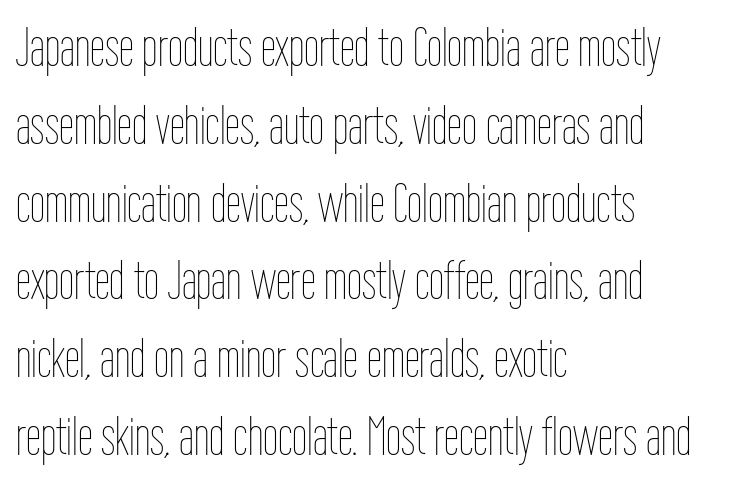
The letterforms sit at book weight or below. The glyphs are unaccompanied by any horizontal stroke below them. All the whitespace from short lines collects on the right. Is this a fixed-width face? No — the glyphs have proportional, varying widths. Here the glyphs are tracked normally, forming tight word shapes.
